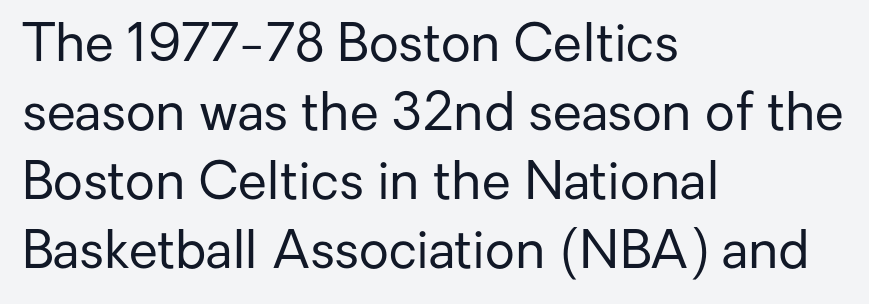
Q: Is the text bold? A: No.
Q: Is the text italic (slanted)? A: No, it is upright.
Q: Is the typeface a serif or a sans-serif typeface? A: Sans-serif.
Q: Is the text underlined? A: No.
Q: How is the paragraph aligned? A: Left-aligned.
Q: Is the spacing between letters normal or unusually wide? A: Normal.
Q: Is the spacing between lines tight, normal or loose? A: Normal.
Q: Width (condensed, normal, or wide)? A: Normal.
Q: Stroke contrast? A: Low.
Q: x-height? A: Medium.
Q: Monospaced? A: No.
